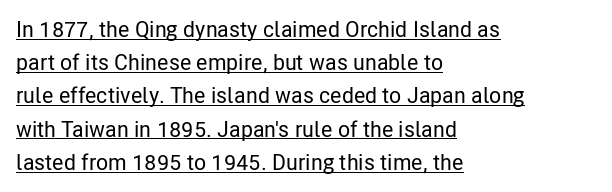
Layout note: lines flush left. Compared with undecorated copy, this sample adds a rule below the words. Normally led — the rows are evenly, conventionally spaced. Notice how the stems are strictly vertical — no italics here. Look at the tracking — it's just the regular setting, nothing added.
